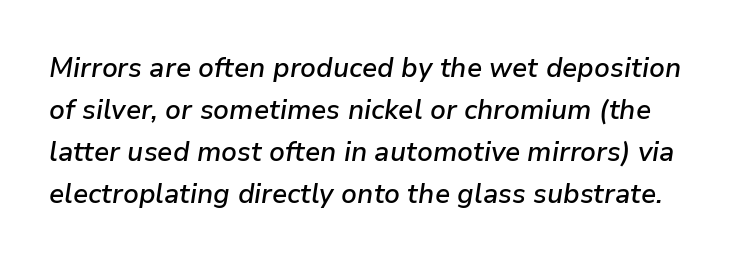
Q: Is the text bold? A: Semi-bold.
Q: Is the text italic (slanted)? A: Yes, it leans right by about 9 degrees.
Q: Is the text underlined? A: No.
Q: Is the spacing between letters normal or unusually wide? A: Normal.
Q: Is the spacing between lines tight, normal or loose? A: Normal.
